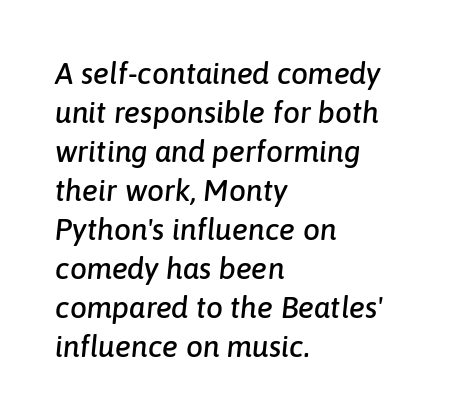
Q: Is the text italic (slanted)? A: Yes, it leans right by about 6 degrees.
Q: Is the text underlined? A: No.
Q: How is the paragraph aligned? A: Left-aligned.
Q: Is the spacing between letters normal or unusually wide? A: Normal.
Q: Is the spacing between lines tight, normal or loose? A: Normal.
Q: Width (condensed, normal, or wide)? A: Normal.
Q: Stroke contrast? A: Low.
Q: x-height? A: Medium.
Q: Monospaced? A: No.
